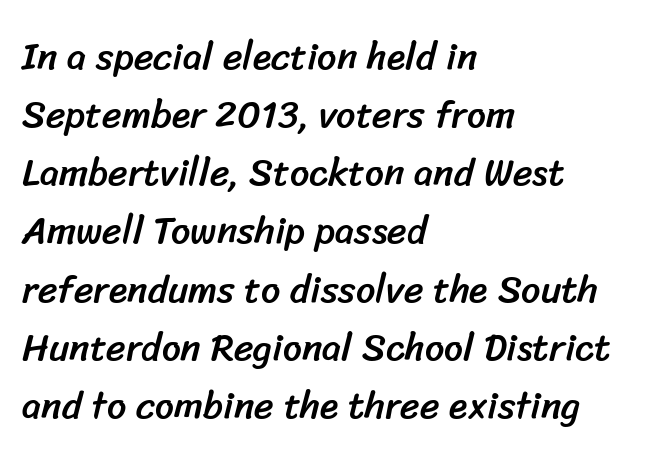
The image shows 38 px sans-serif type; set left-aligned, normal line spacing (1.53x), normal letter spacing, not underlined; low stroke contrast and a medium x-height.
